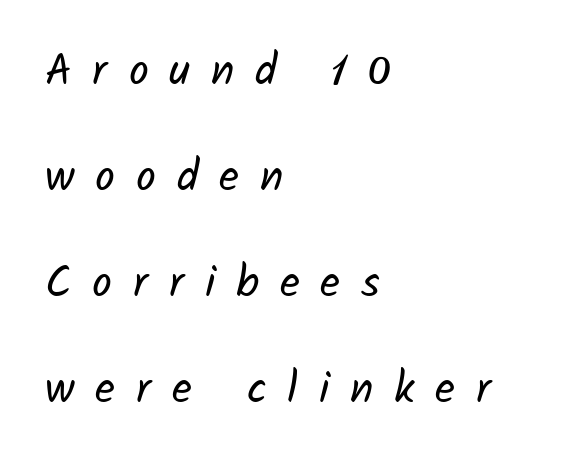
The image shows 44 px regular-weight sans-serif type; set left-aligned, loose line spacing (2.41x), unusually wide letter spacing (+0.47 em), not underlined; low stroke contrast and a medium x-height.
